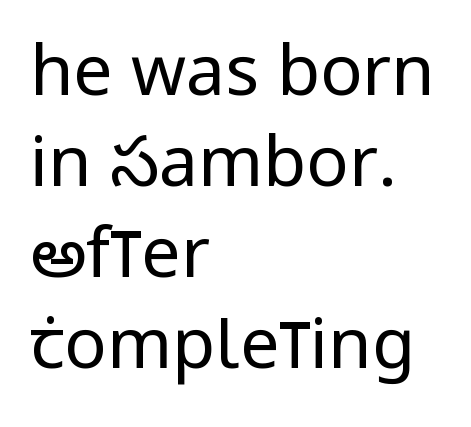
Ordinary non-slanted type is in use. The letters advance in unequal steps, a hallmark of proportional type. Horizontally, the lines are justified to the leading edge only. One glance says typical: line gaps are just what's usual.
